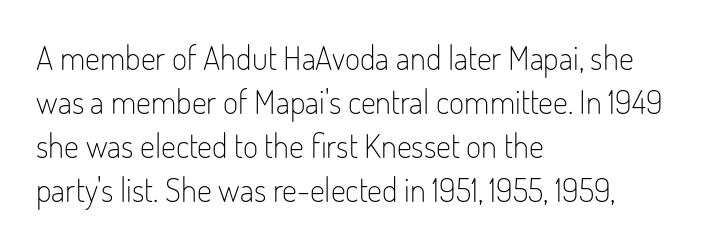
{"serif": "no", "italic": "no", "bold": "no", "weight": "light", "width": "condensed", "stroke_contrast": "low", "x_height": "small", "monospaced": "no", "underline": "no", "align": "left", "line_spacing": "normal", "line_spacing_ratio": 1.33, "letter_spacing": "normal", "letter_spacing_em": 0.0, "glyph_px": 33}
